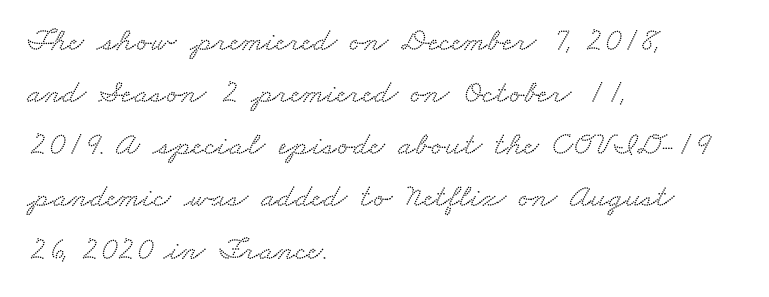
{"width": "wide", "stroke_contrast": "low", "x_height": "small", "monospaced": "no", "underline": "no", "align": "left", "line_spacing": "normal", "line_spacing_ratio": 1.58, "letter_spacing": "normal", "letter_spacing_em": 0.0, "glyph_px": 33}
